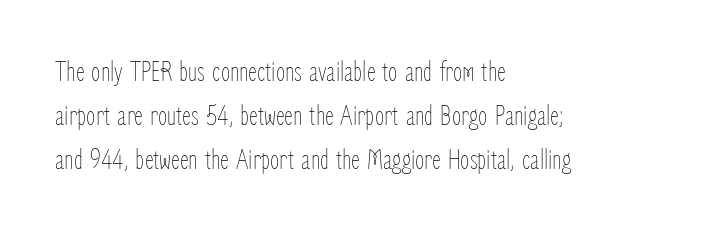
Q: Is the text bold? A: No.
Q: Is the text italic (slanted)? A: No, it is upright.
Q: Is the text underlined? A: No.
Q: How is the paragraph aligned? A: Left-aligned.
Q: Is the spacing between letters normal or unusually wide? A: Normal.
Q: Is the spacing between lines tight, normal or loose? A: Normal.
Q: Width (condensed, normal, or wide)? A: Condensed.
Q: Stroke contrast? A: Low.
Q: x-height? A: Medium.
Q: Monospaced? A: No.
